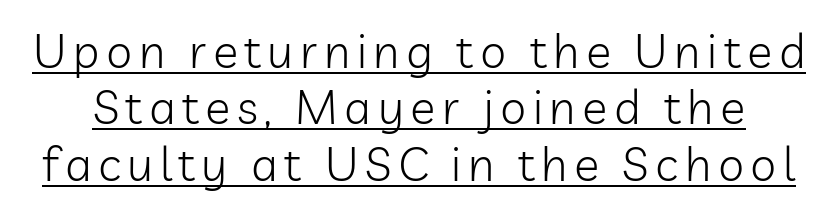
Note the varied advance widths — an 'i' is clearly narrower than an 'm'. Each letter's strokes conclude bluntly, with no projecting serifs. Compared with undecorated copy, this sample adds a rule below the words. These glyphs show unthickened strokes, regular width or finer. Designer's note — italics off, roman on.
